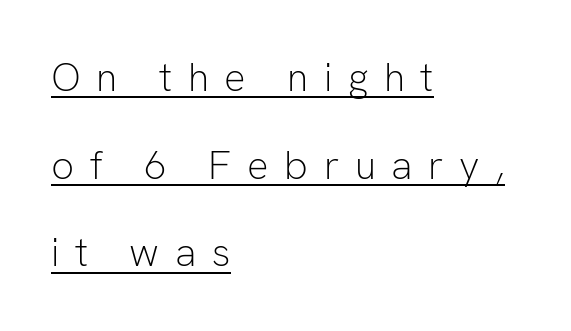
Q: Is the text bold? A: No.
Q: Is the text italic (slanted)? A: No, it is upright.
Q: Is the typeface a serif or a sans-serif typeface? A: Sans-serif.
Q: Is the text underlined? A: Yes.
Q: How is the paragraph aligned? A: Left-aligned.
Q: Is the spacing between letters normal or unusually wide? A: Unusually wide.
Q: Is the spacing between lines tight, normal or loose? A: Loose.
Q: Width (condensed, normal, or wide)? A: Normal.
Q: Stroke contrast? A: Low.
Q: x-height? A: Medium.
Q: Monospaced? A: No.
